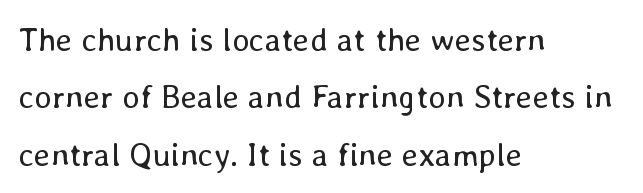
The image shows 33 px regular-weight type, upright; set left-aligned, line spacing 1.74x, normal letter spacing, not underlined; low stroke contrast and a medium x-height.
